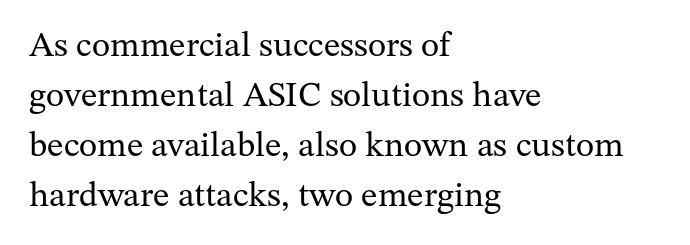
Q: Is the text bold? A: No.
Q: Is the text italic (slanted)? A: No, it is upright.
Q: Is the typeface a serif or a sans-serif typeface? A: Serif.
Q: Is the text underlined? A: No.
Q: How is the paragraph aligned? A: Left-aligned.
Q: Is the spacing between letters normal or unusually wide? A: Normal.
Q: Is the spacing between lines tight, normal or loose? A: Normal.
Q: Width (condensed, normal, or wide)? A: Normal.
Q: Stroke contrast? A: Medium.
Q: x-height? A: Medium.
Q: Monospaced? A: No.
